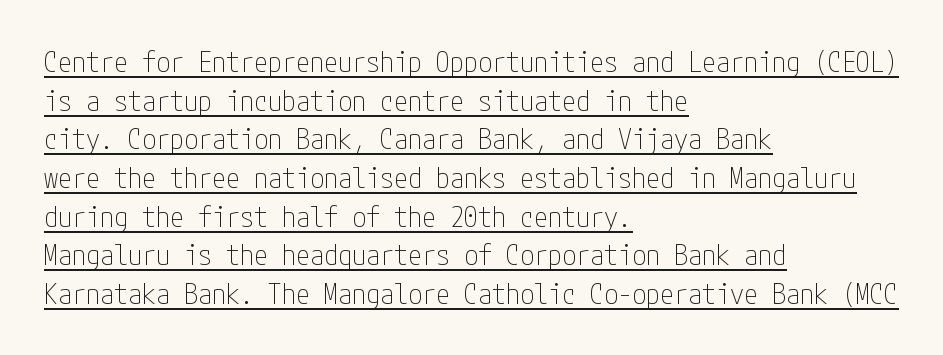
Q: Is the text bold? A: No.
Q: Is the text italic (slanted)? A: No, it is upright.
Q: Is the typeface a serif or a sans-serif typeface? A: Sans-serif.
Q: Is the text underlined? A: Yes.
Q: How is the paragraph aligned? A: Left-aligned.
Q: Is the spacing between letters normal or unusually wide? A: Normal.
Q: Is the spacing between lines tight, normal or loose? A: Normal.
Q: Width (condensed, normal, or wide)? A: Condensed.
Q: Stroke contrast? A: Low.
Q: x-height? A: Medium.
